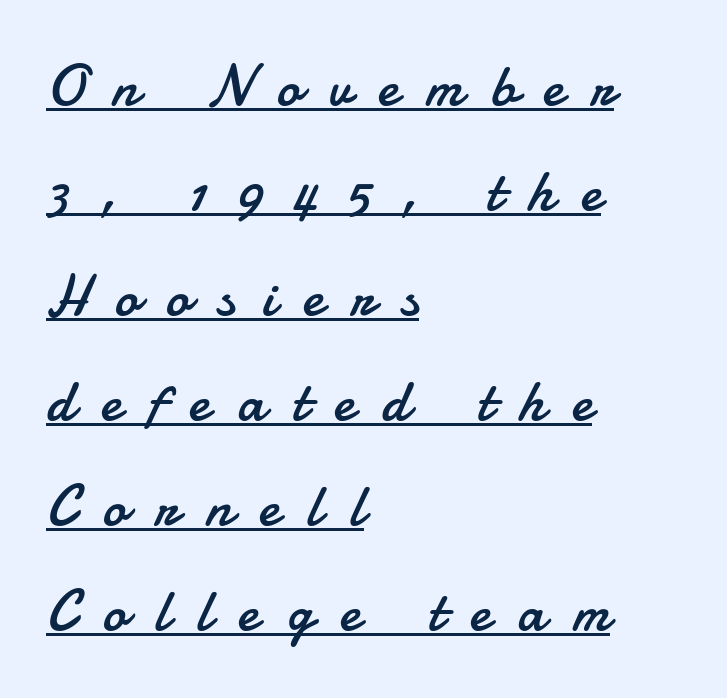
{"serif": "no", "bold": "no", "weight": "regular", "width": "normal", "stroke_contrast": "low", "x_height": "small", "monospaced": "no", "underline": "yes", "align": "left", "line_spacing_ratio": 1.81, "letter_spacing": "wide", "letter_spacing_em": 0.47, "glyph_px": 58}
